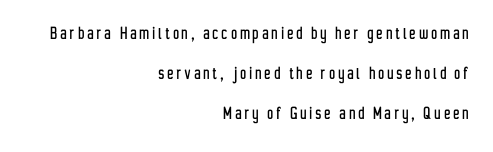
The image shows 20 px text type, upright; set right-aligned, loose line spacing (2.01x), not underlined.
